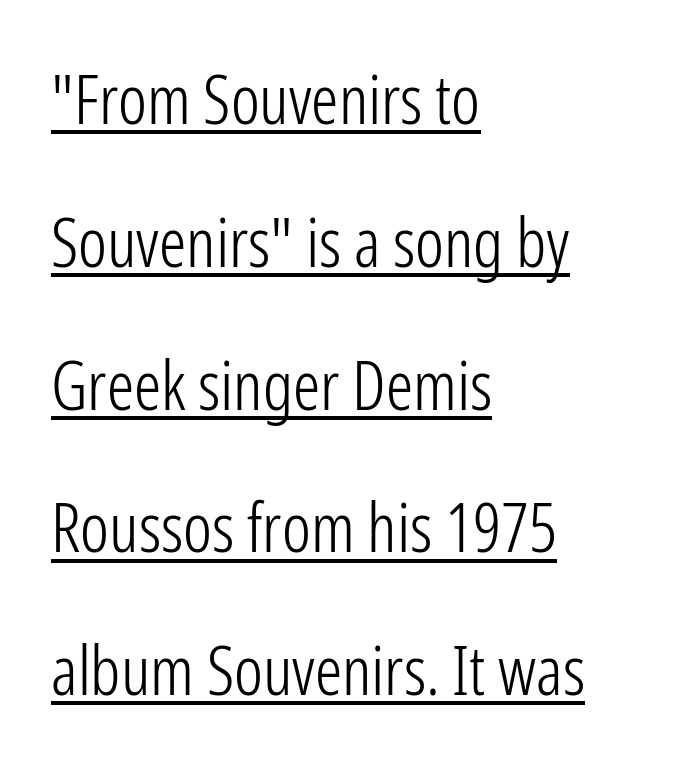
Q: Is the text bold? A: No.
Q: Is the text italic (slanted)? A: No, it is upright.
Q: Is the typeface a serif or a sans-serif typeface? A: Sans-serif.
Q: Is the text underlined? A: Yes.
Q: How is the paragraph aligned? A: Left-aligned.
Q: Is the spacing between letters normal or unusually wide? A: Normal.
Q: Is the spacing between lines tight, normal or loose? A: Loose.
Q: Width (condensed, normal, or wide)? A: Condensed.
Q: Stroke contrast? A: Low.
Q: x-height? A: Medium.
Q: Monospaced? A: No.
